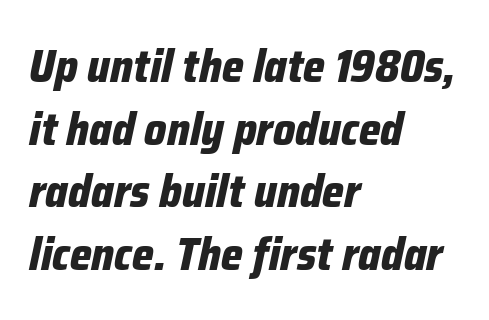
The image shows 46 px bold, condensed type, italic (leaning right); set left-aligned, normal line spacing (1.36x), normal letter spacing, not underlined; low stroke contrast and a medium x-height.
